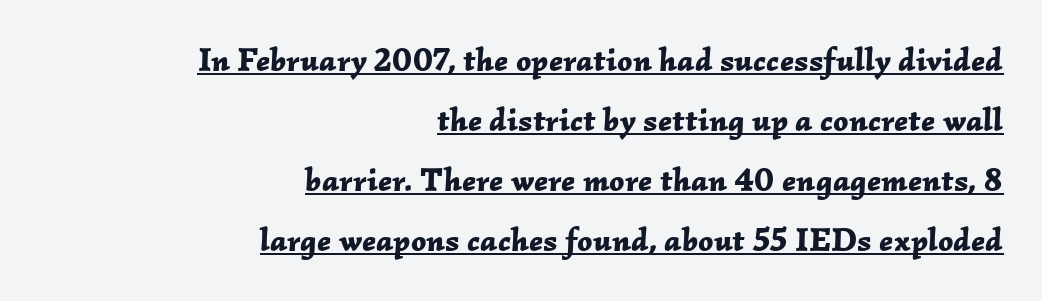
The image shows 33 px bold type, italic (leaning right); set right-aligned, line spacing 1.82x, normal letter spacing, underlined; low stroke contrast and a medium x-height.
